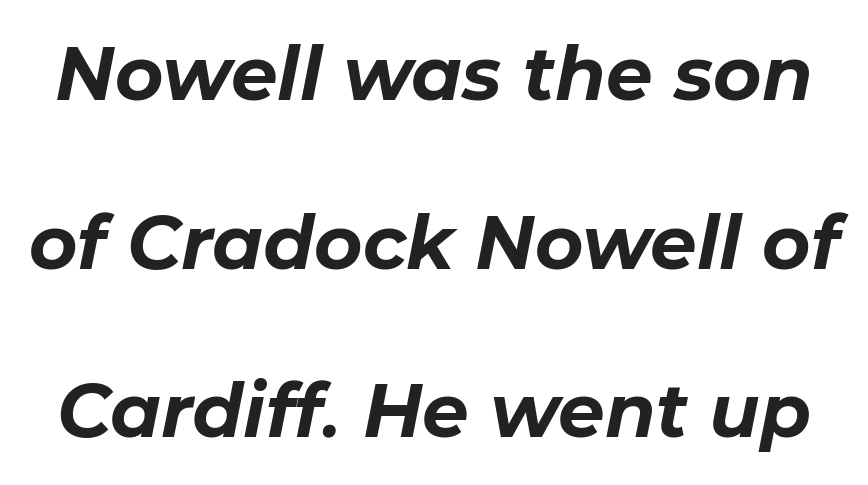
The image shows 74 px bold type, italic (leaning right); set loose line spacing (2.28x), normal letter spacing, not underlined; low stroke contrast and a medium x-height.
